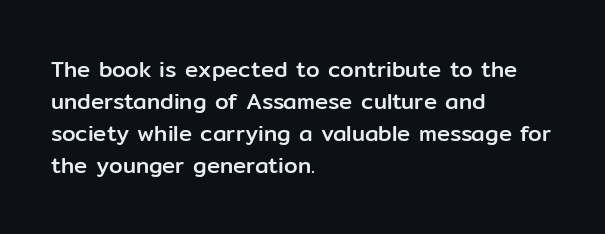
Left-aligned paragraph, ragged on the right. Rendered with straight, roman letterforms. Successive baselines arrive at the customary interval. Descenders are the only things crossing below the line. Is the letter spacing exaggerated? No — it looks like the ordinary default.
